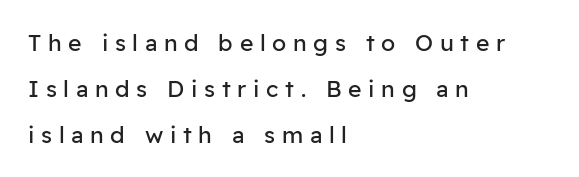
The image shows 23 px text type, upright; set left-aligned, loose line spacing (1.99x), unusually wide letter spacing (+0.29 em), not underlined.
